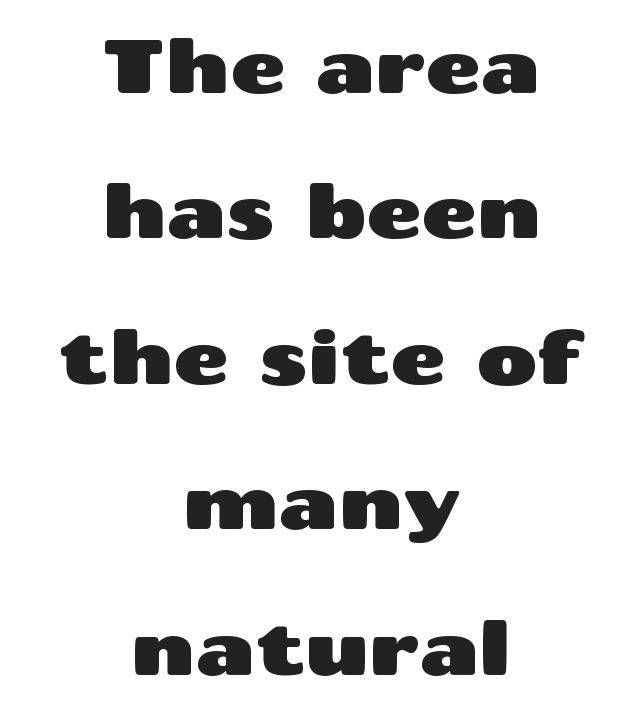
{"serif": "no", "italic": "no", "width": "wide", "stroke_contrast": "medium", "x_height": "medium", "monospaced": "no", "underline": "no", "align": "center", "line_spacing": "loose", "line_spacing_ratio": 1.94, "letter_spacing": "normal", "letter_spacing_em": 0.0, "glyph_px": 75}
